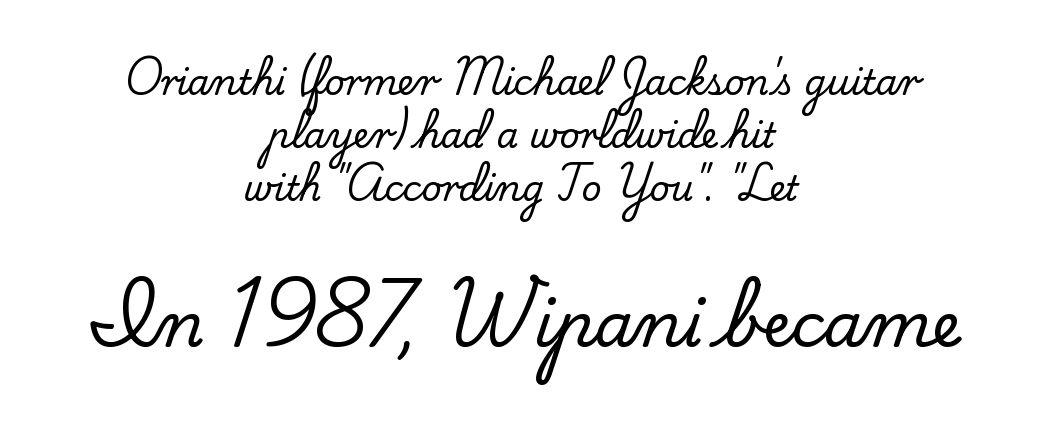
{"serif": "yes", "width": "normal", "stroke_contrast": "low", "x_height": "small", "monospaced": "no", "underline": "no", "align": "center", "line_spacing": "normal", "line_spacing_ratio": 1.52, "letter_spacing": "normal", "letter_spacing_em": 0.0, "larger_block": "second", "size_ratio": 1.77, "glyph_px": 62}
